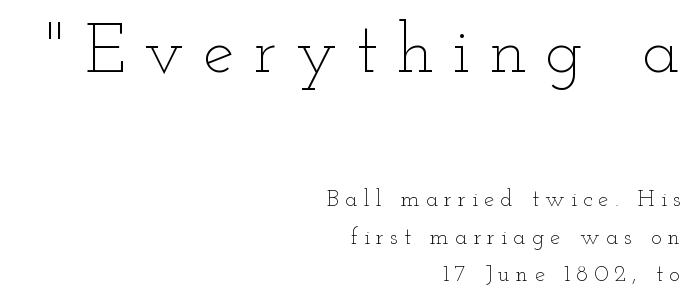
Q: Is the text bold? A: No.
Q: Is the text italic (slanted)? A: No, it is upright.
Q: Is the text underlined? A: No.
Q: How is the paragraph aligned? A: Right-aligned.
Q: Is the spacing between letters normal or unusually wide? A: Unusually wide.
Q: Is the spacing between lines tight, normal or loose? A: Normal.
Q: Which block of text is set in a larger size, the first (top) or the second (bottom)? A: The first (top) one.
Q: Width (condensed, normal, or wide)? A: Wide.
Q: Stroke contrast? A: Low.
Q: x-height? A: Small.
Q: Monospaced? A: No.
